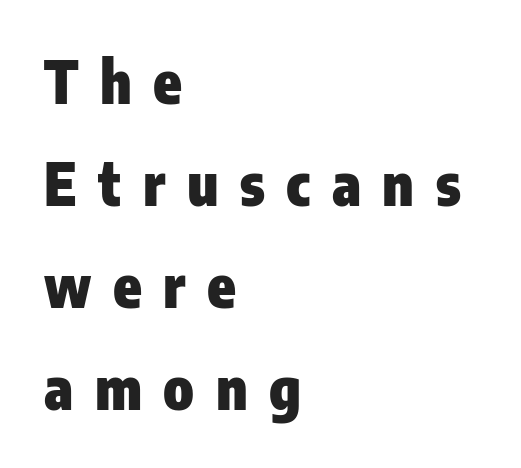
{"serif": "no", "italic": "no", "bold": "yes", "weight": "heavy", "width": "condensed", "stroke_contrast": "low", "x_height": "medium", "monospaced": "no", "underline": "no", "align": "left", "line_spacing_ratio": 1.76, "letter_spacing": "wide", "letter_spacing_em": 0.37, "glyph_px": 58}
